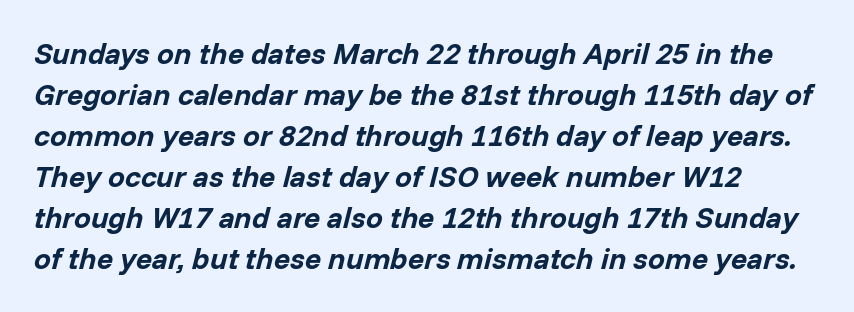
The image shows 30 px bold type, italic (leaning right); set normal line spacing (1.37x), normal letter spacing, not underlined; low stroke contrast and a medium x-height.
